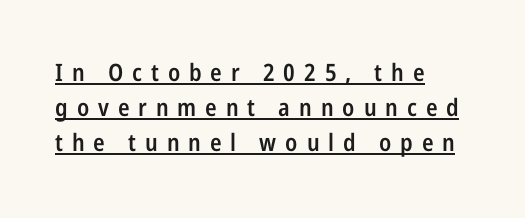
{"italic": "no", "bold": "semi", "underline": "yes", "align": "left", "line_spacing": "normal", "line_spacing_ratio": 1.46, "letter_spacing": "wide", "letter_spacing_em": 0.37, "glyph_px": 24}
